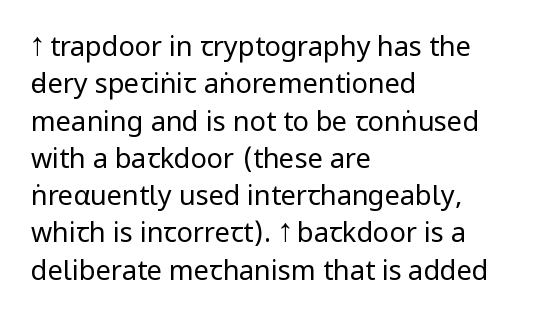
Interline gaps are of average width in this sample. Inter-character spacing is left at the font's built-in metrics. If you drew a line through each stem, it would be perfectly vertical. Words float on clear page, feet unadorned. Each line starts at the same left margin while the right side varies.
